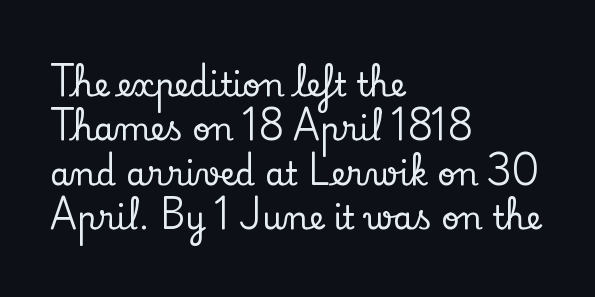
How would I describe the line gaps? Plain and ordinary. Here the designer chose a conventional face with non-uniform glyph widths. Nobody touched the tracking dial on this one. Nobody drew a line under any word here.
